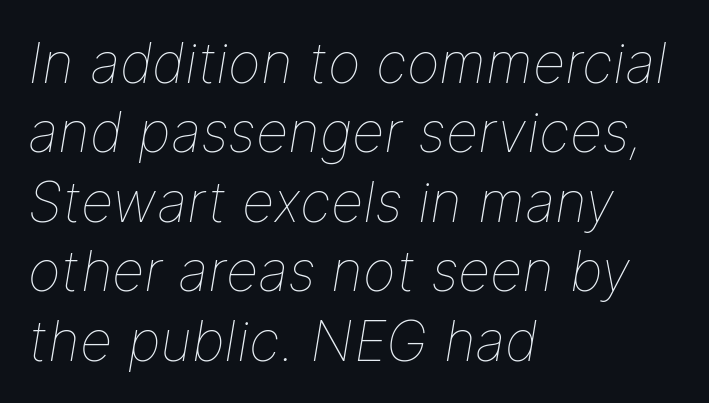
{"italic": "yes", "lean": "right", "slant_degrees": 9, "bold": "no", "weight": "thin", "width": "normal", "stroke_contrast": "low", "x_height": "medium", "monospaced": "no", "underline": "no", "align": "left", "line_spacing_ratio": 1.24, "letter_spacing": "normal", "letter_spacing_em": 0.0, "glyph_px": 56}
